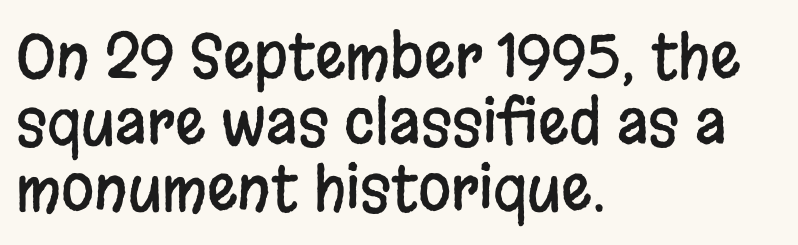
The image shows 60 px condensed sans-serif type, upright; set left-aligned, tight line spacing (1.1x), normal letter spacing, not underlined; low stroke contrast and a large x-height.
